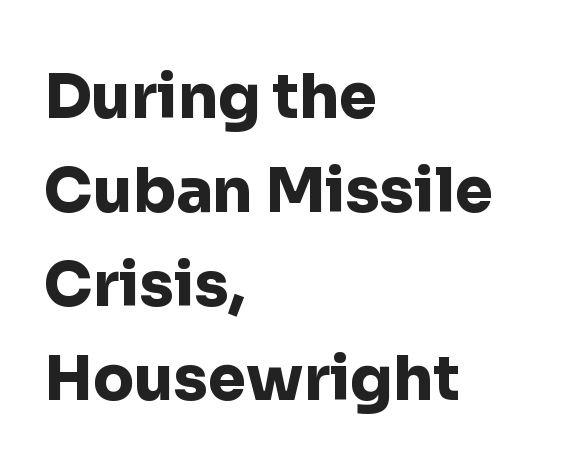
The image shows 61 px heavy sans-serif type, upright; set left-aligned, normal line spacing (1.54x), normal letter spacing, not underlined; low stroke contrast and a medium x-height.
